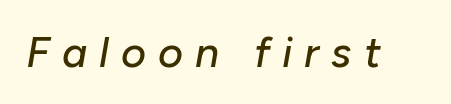
Q: Is the text italic (slanted)? A: Yes, it leans right by about 10 degrees.
Q: Is the text underlined? A: No.
Q: Is the spacing between letters normal or unusually wide? A: Unusually wide.
Q: Width (condensed, normal, or wide)? A: Normal.
Q: Stroke contrast? A: Low.
Q: x-height? A: Medium.
Q: Monospaced? A: No.
